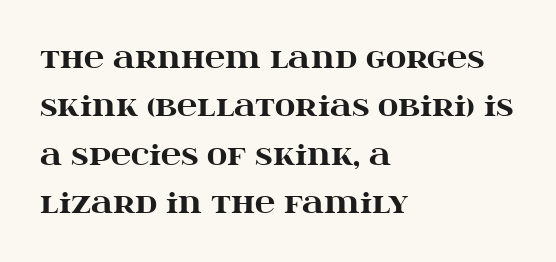
{"serif": "yes", "italic": "no", "bold": "yes", "weight": "heavy", "width": "wide", "stroke_contrast": "high", "x_height": "large", "monospaced": "no", "underline": "no", "align": "left", "line_spacing_ratio": 1.73, "letter_spacing": "normal", "letter_spacing_em": 0.0, "glyph_px": 28}
